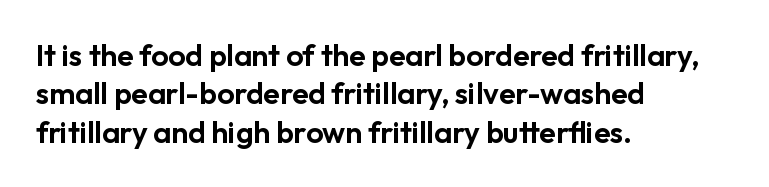
The image shows 30 px sans-serif type, upright; set left-aligned, normal line spacing (1.28x), normal letter spacing, not underlined; low stroke contrast and a medium x-height.
